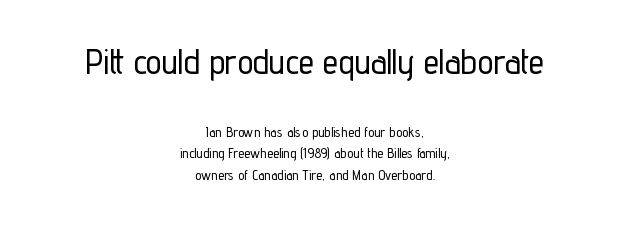
Q: Is the text italic (slanted)? A: No, it is upright.
Q: Is the typeface a serif or a sans-serif typeface? A: Sans-serif.
Q: Is the text underlined? A: No.
Q: How is the paragraph aligned? A: Centered.
Q: Is the spacing between letters normal or unusually wide? A: Normal.
Q: Is the spacing between lines tight, normal or loose? A: Normal.
Q: Which block of text is set in a larger size, the first (top) or the second (bottom)? A: The first (top) one.
Q: Width (condensed, normal, or wide)? A: Condensed.
Q: Stroke contrast? A: Low.
Q: x-height? A: Medium.
Q: Monospaced? A: No.
